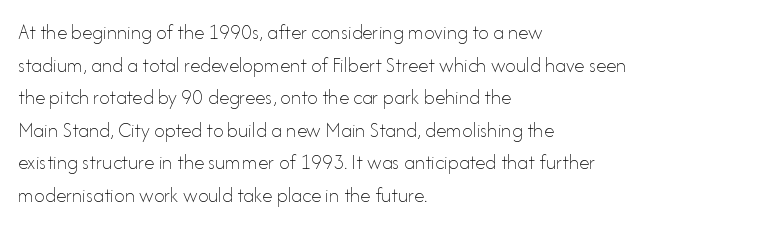
The axis of the letterforms is exactly vertical. Here the glyphs are tracked normally, forming tight word shapes. Descenders hang freely into open space. Line beginnings align vertically; line endings do not. The rows are spaced the way most documents space them.
